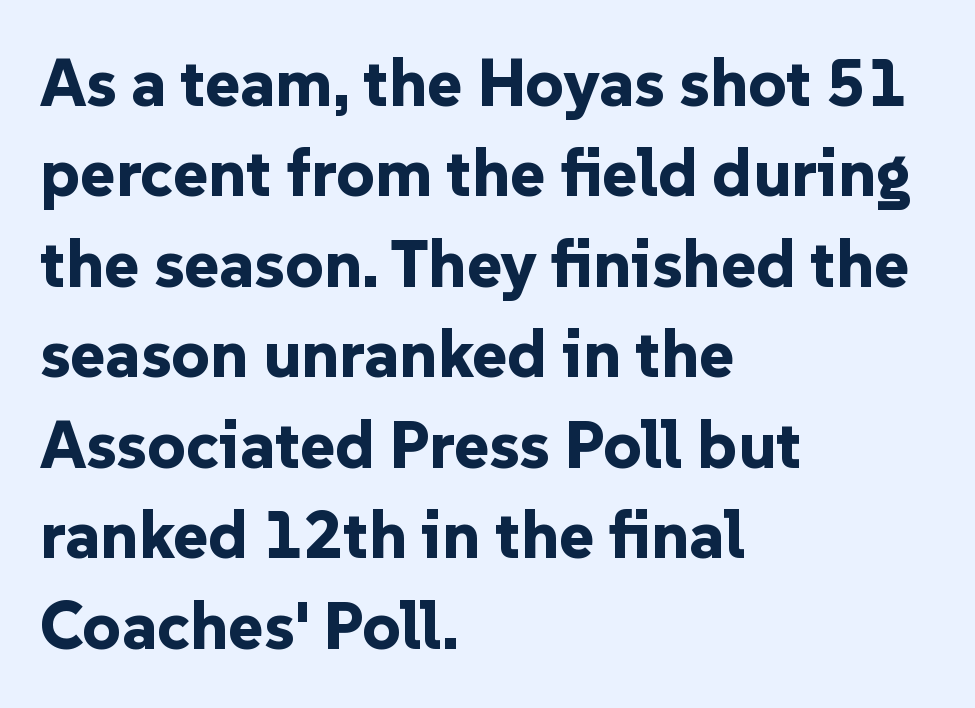
The passage shown is typed in a proportional face where columns would drift. The string is rendered with underlining switched off. Leftover space on each line is placed entirely after the last word. Nothing unusual about the tracking: characters are spaced as the font intends. On the weight axis this lands at bold, roughly 700.
